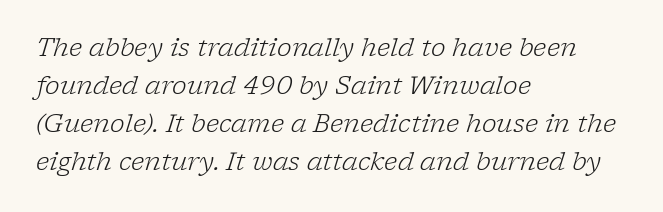
The image shows 25 px text type, italic (leaning right); set left-aligned, normal line spacing (1.52x), normal letter spacing, not underlined.
